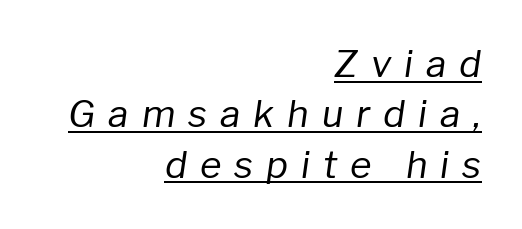
Q: Is the text bold? A: No.
Q: Is the text italic (slanted)? A: Yes, it leans right by about 8 degrees.
Q: Is the text underlined? A: Yes.
Q: How is the paragraph aligned? A: Right-aligned.
Q: Is the spacing between letters normal or unusually wide? A: Unusually wide.
Q: Is the spacing between lines tight, normal or loose? A: Normal.
Q: Width (condensed, normal, or wide)? A: Normal.
Q: Stroke contrast? A: Low.
Q: x-height? A: Medium.
Q: Monospaced? A: No.
